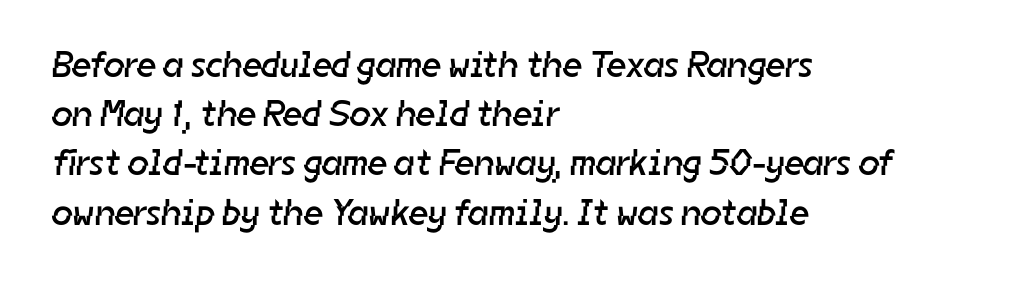
The image shows 37 px regular-weight sans-serif type; set left-aligned, normal line spacing (1.33x), normal letter spacing, not underlined; low stroke contrast and a medium x-height.
